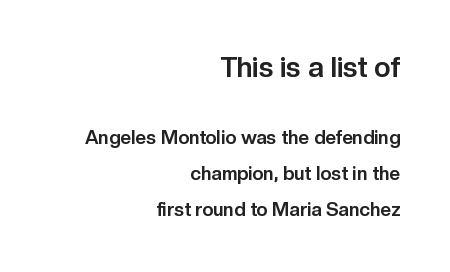
The image shows 28 px bold sans-serif type, upright; set right-aligned, line spacing 1.89x, normal letter spacing, not underlined; the first (top) block is 1.47x larger; low stroke contrast and a medium x-height.
